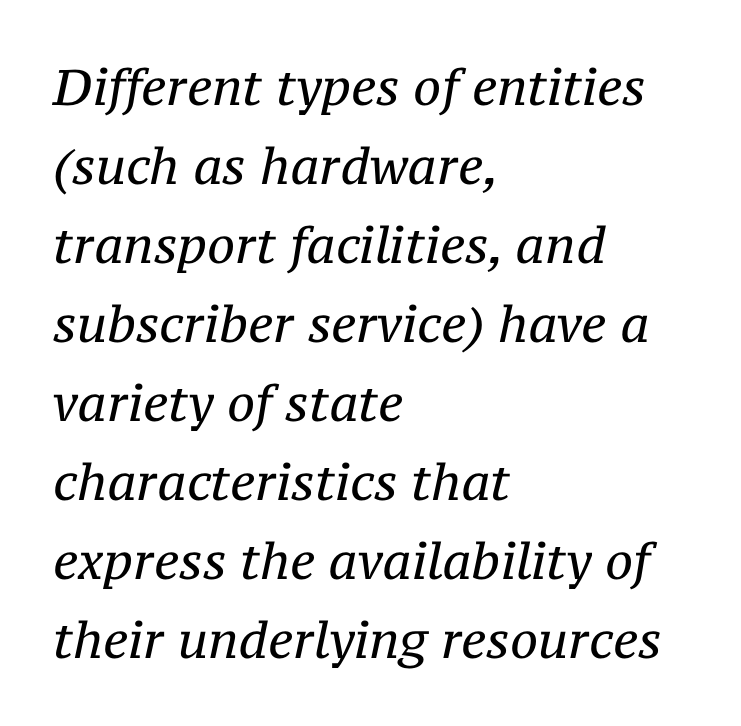
{"serif": "yes", "italic": "yes", "lean": "right", "slant_degrees": 12, "bold": "no", "weight": "regular", "width": "normal", "stroke_contrast": "medium", "x_height": "medium", "monospaced": "no", "underline": "no", "align": "left", "line_spacing": "normal", "line_spacing_ratio": 1.58, "letter_spacing": "normal", "letter_spacing_em": 0.0, "glyph_px": 50}
